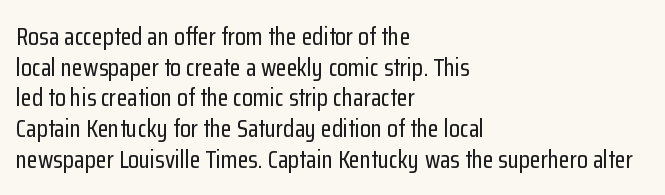
Which margin do the lines hug? The left one — the right edge is uneven. Bare-footed words on every line. Here the glyphs are tracked normally, forming tight word shapes. Does the lettering tilt? It doesn't — this is upright.
